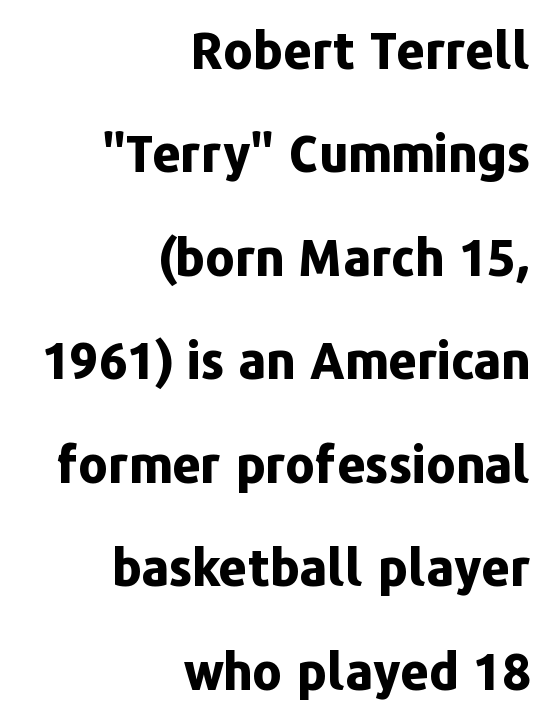
The image shows 50 px bold sans-serif type, upright; set right-aligned, loose line spacing (2.07x), normal letter spacing, not underlined; low stroke contrast and a medium x-height.
